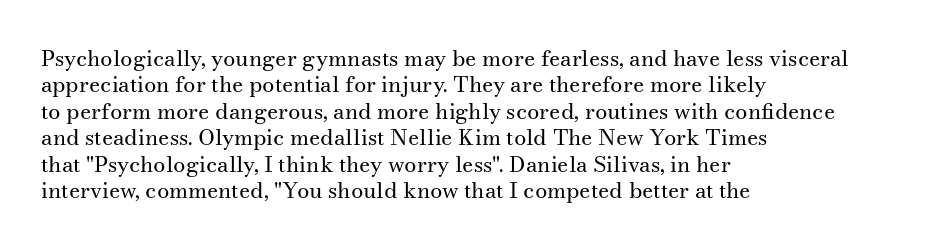
This sample uses an upright cut, with every glyph sitting square on the baseline. Underlining? Definitely not there. Heaviness? Minimal to ordinary, like unemphasized prose. Short note: letters normally spaced. Where is the straight margin? On the left.
